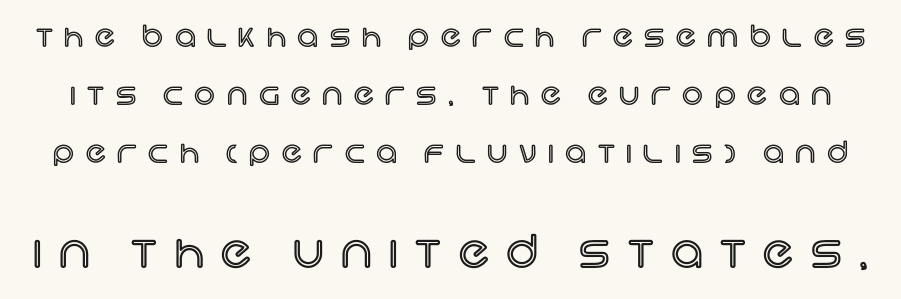
Descenders are the only things crossing below the line. The later block is typeset at a bigger size than the earlier block. The specimen reads as upright at a glance. How are the letters spaced? Widely, with obvious added tracking. If you measured baseline to baseline, you'd find a long distance.
